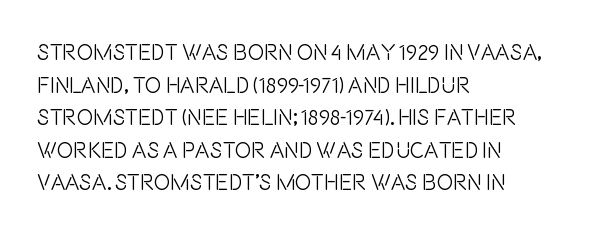
Rows of type keep a routine distance in the vertical direction. The space beneath each line is pristine and unruled. Which margin do the lines hug? The left one — the right edge is uneven. The letterforms sit shoulder to shoulder at normal distance.
